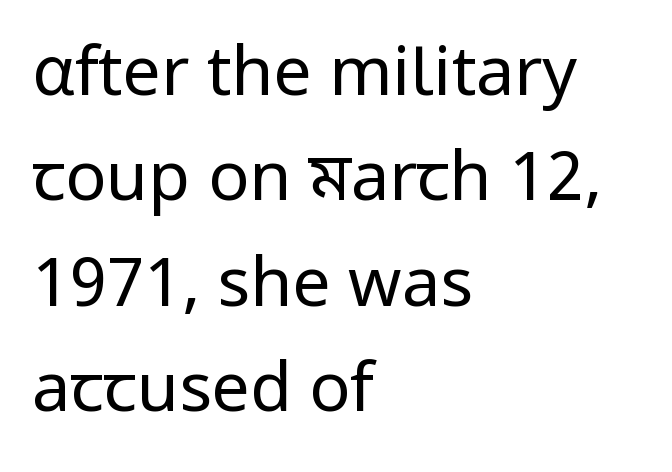
The image shows 68 px regular-weight sans-serif type, upright; set left-aligned, normal line spacing (1.55x), normal letter spacing, not underlined; low stroke contrast and a medium x-height.
